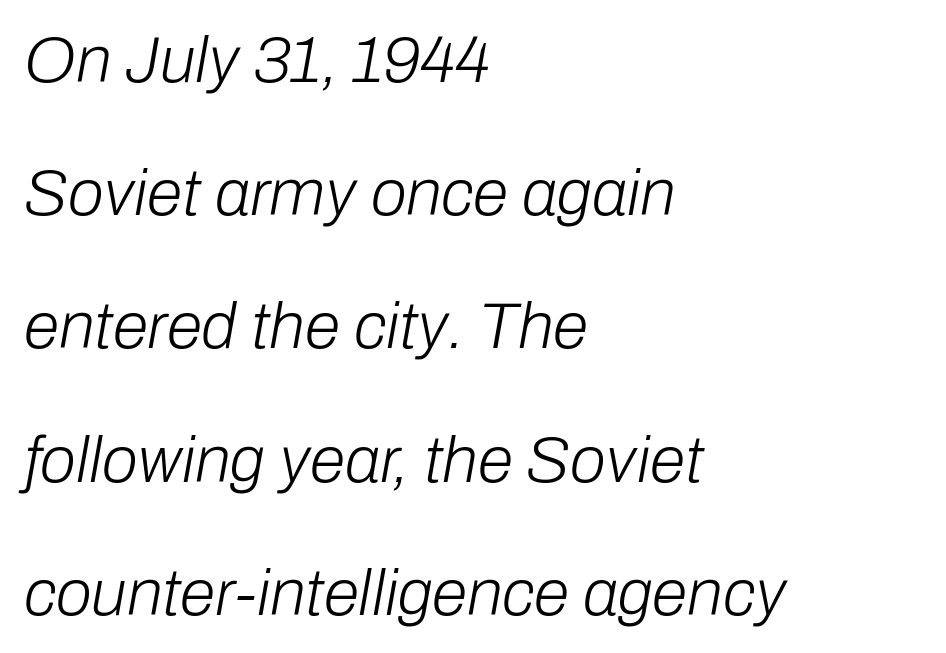
The image shows 65 px light type, italic (leaning right); set left-aligned, loose line spacing (2.05x), normal letter spacing, not underlined; low stroke contrast and a medium x-height.
